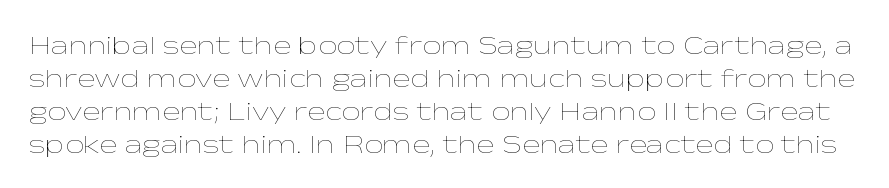
The image shows 27 px text type, upright; set line spacing 1.22x, normal letter spacing, not underlined.
